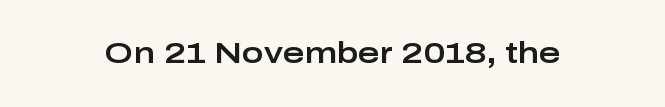
{"serif": "no", "italic": "no", "width": "wide", "stroke_contrast": "low", "x_height": "medium", "monospaced": "no", "underline": "no", "letter_spacing": "normal", "letter_spacing_em": 0.0, "glyph_px": 29}
